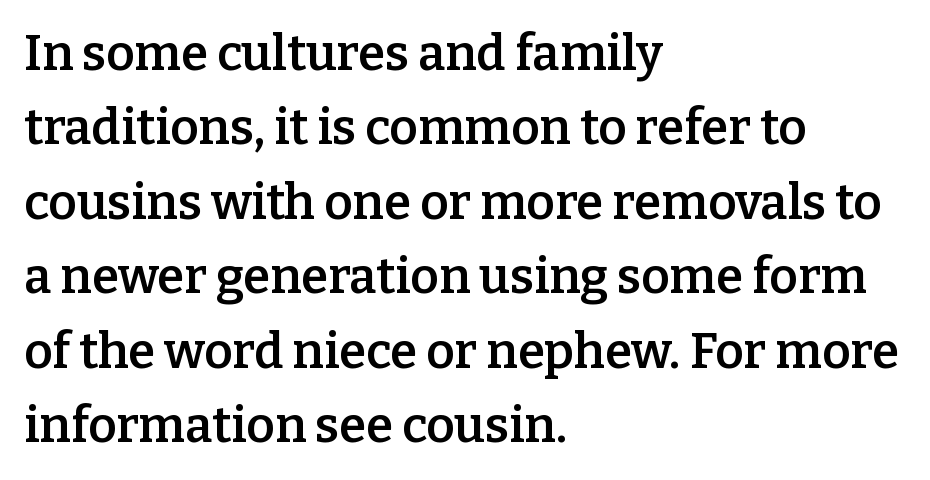
{"serif": "yes", "italic": "no", "bold": "semi", "weight": "semibold", "width": "normal", "stroke_contrast": "low", "x_height": "medium", "monospaced": "no", "underline": "no", "align": "left", "line_spacing": "normal", "line_spacing_ratio": 1.52, "letter_spacing": "normal", "letter_spacing_em": 0.0, "glyph_px": 49}
